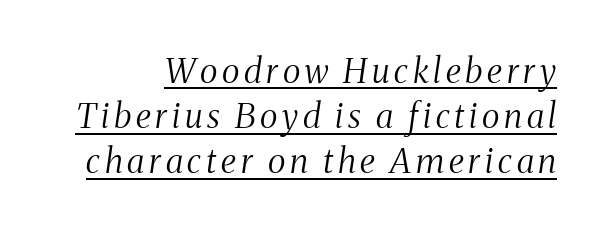
{"serif": "yes", "italic": "yes", "lean": "right", "slant_degrees": 8, "bold": "no", "weight": "light", "width": "condensed", "stroke_contrast": "medium", "x_height": "medium", "monospaced": "no", "underline": "yes", "line_spacing": "normal", "line_spacing_ratio": 1.33, "glyph_px": 34}
